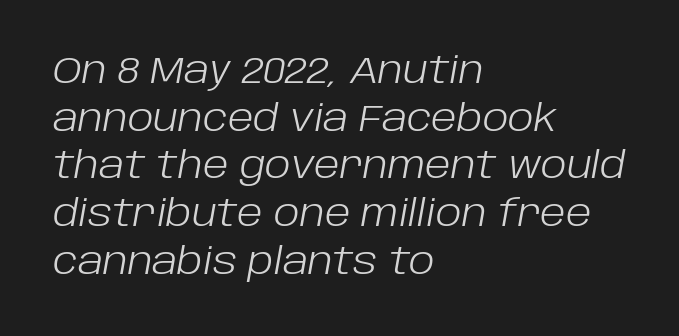
Q: Is the text bold? A: No.
Q: Is the text italic (slanted)? A: Yes, it leans right by about 10 degrees.
Q: Is the text underlined? A: No.
Q: How is the paragraph aligned? A: Left-aligned.
Q: Is the spacing between letters normal or unusually wide? A: Normal.
Q: Is the spacing between lines tight, normal or loose? A: Normal.
Q: Width (condensed, normal, or wide)? A: Normal.
Q: Stroke contrast? A: Low.
Q: x-height? A: Large.
Q: Monospaced? A: No.
